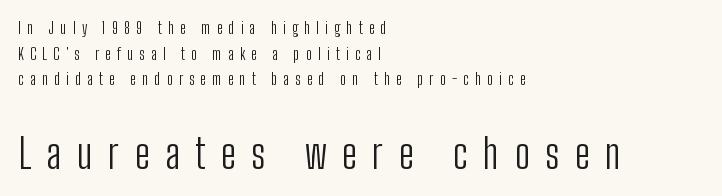
Q: Is the text bold? A: No.
Q: Is the text italic (slanted)? A: No, it is upright.
Q: Is the typeface a serif or a sans-serif typeface? A: Sans-serif.
Q: Is the text underlined? A: No.
Q: How is the paragraph aligned? A: Left-aligned.
Q: Is the spacing between letters normal or unusually wide? A: Unusually wide.
Q: Is the spacing between lines tight, normal or loose? A: Normal.
Q: Which block of text is set in a larger size, the first (top) or the second (bottom)? A: The second (bottom) one.
Q: Width (condensed, normal, or wide)? A: Condensed.
Q: Stroke contrast? A: Low.
Q: x-height? A: Medium.
Q: Monospaced? A: No.
